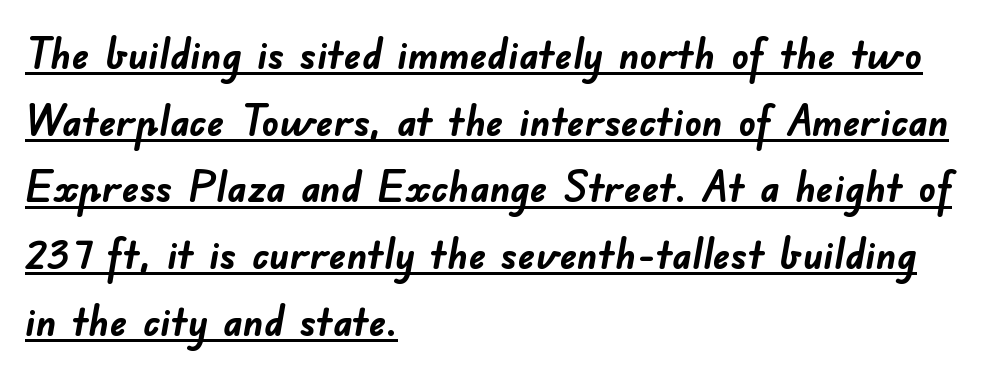
The image shows 43 px semibold sans-serif type; set left-aligned, normal line spacing (1.55x), normal letter spacing, underlined; low stroke contrast and a small x-height.
